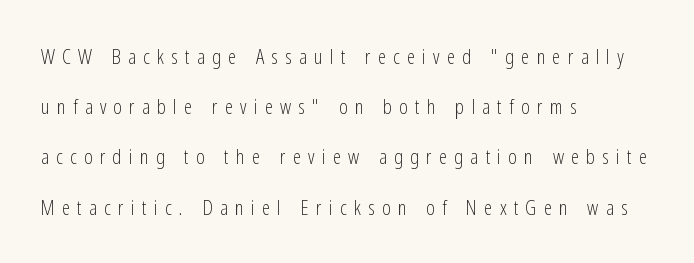
Q: Is the text bold? A: No.
Q: Is the text italic (slanted)? A: No, it is upright.
Q: Is the text underlined? A: No.
Q: How is the paragraph aligned? A: Left-aligned.
Q: Is the spacing between letters normal or unusually wide? A: Unusually wide.
Q: Is the spacing between lines tight, normal or loose? A: Loose.
